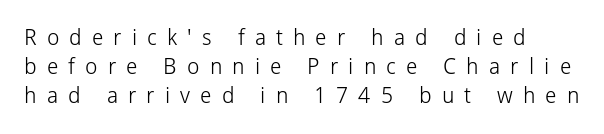
{"italic": "no", "bold": "no", "underline": "no", "line_spacing": "normal", "line_spacing_ratio": 1.32, "letter_spacing": "wide", "letter_spacing_em": 0.46, "glyph_px": 22}
